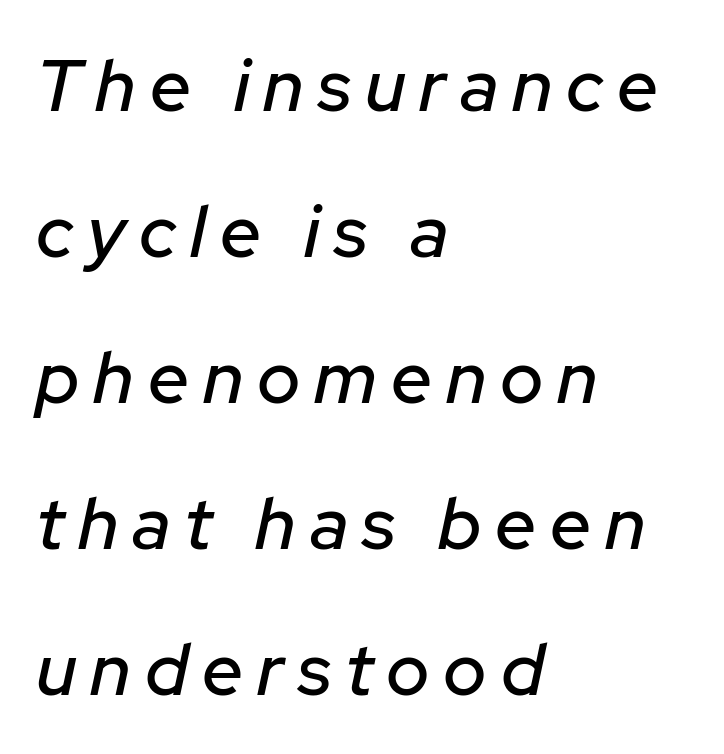
Reading down the block, your eye returns to a fixed left position each line. If you drew a line through each stem, it would be angled. Rule under the text: the space is simply empty. These lines stand farther apart than default settings would place them. Looks like regular typesetting: each glyph gets only the width it needs.
